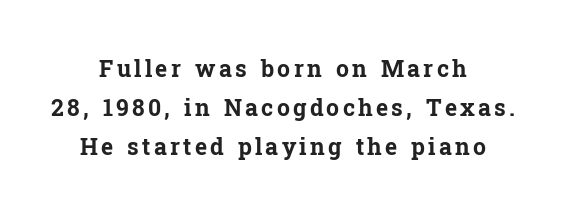
Q: Is the text bold? A: Yes.
Q: Is the text italic (slanted)? A: No, it is upright.
Q: Is the text underlined? A: No.
Q: How is the paragraph aligned? A: Centered.
Q: Is the spacing between lines tight, normal or loose? A: Normal.
